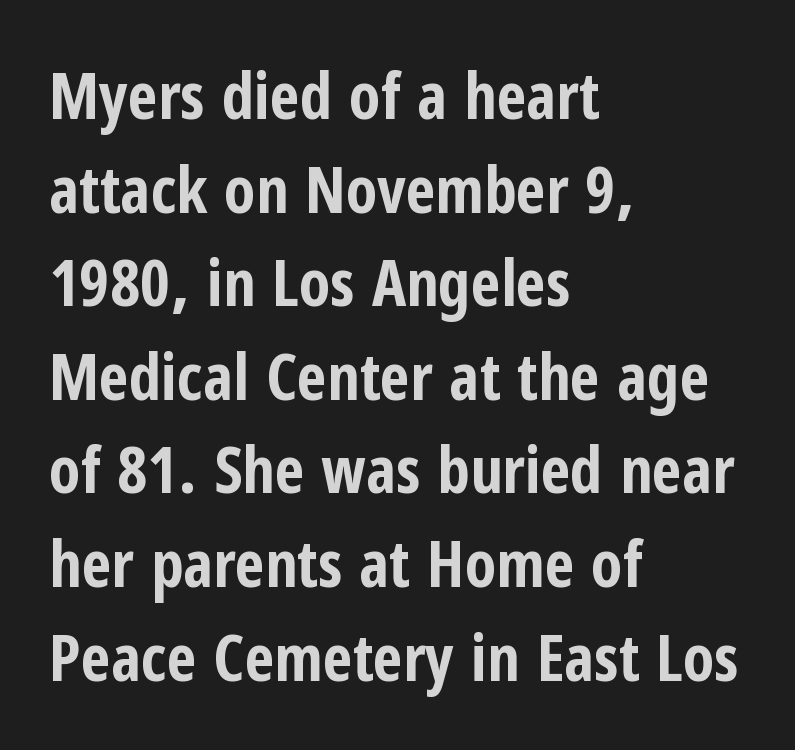
Is this a sans? Yes — the strokes have no serifs. Unlike italic type, these characters show no tilt at all. The block of text has a typical density, with ordinary space between rows. Nobody drew a line under any word here.
